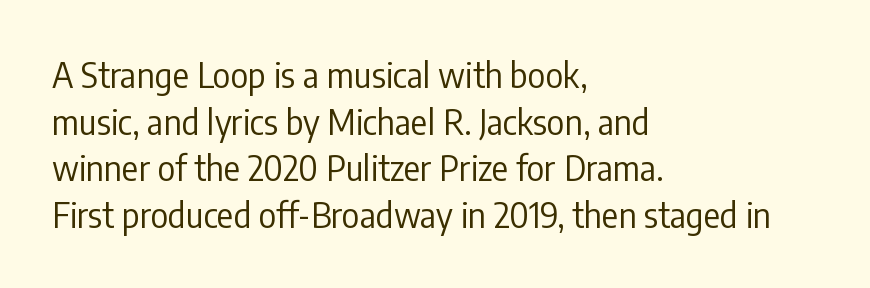
Q: Is the text bold? A: No.
Q: Is the text italic (slanted)? A: No, it is upright.
Q: Is the typeface a serif or a sans-serif typeface? A: Sans-serif.
Q: Is the text underlined? A: No.
Q: How is the paragraph aligned? A: Left-aligned.
Q: Is the spacing between letters normal or unusually wide? A: Normal.
Q: Is the spacing between lines tight, normal or loose? A: Normal.
Q: Width (condensed, normal, or wide)? A: Condensed.
Q: Stroke contrast? A: Low.
Q: x-height? A: Medium.
Q: Monospaced? A: No.
